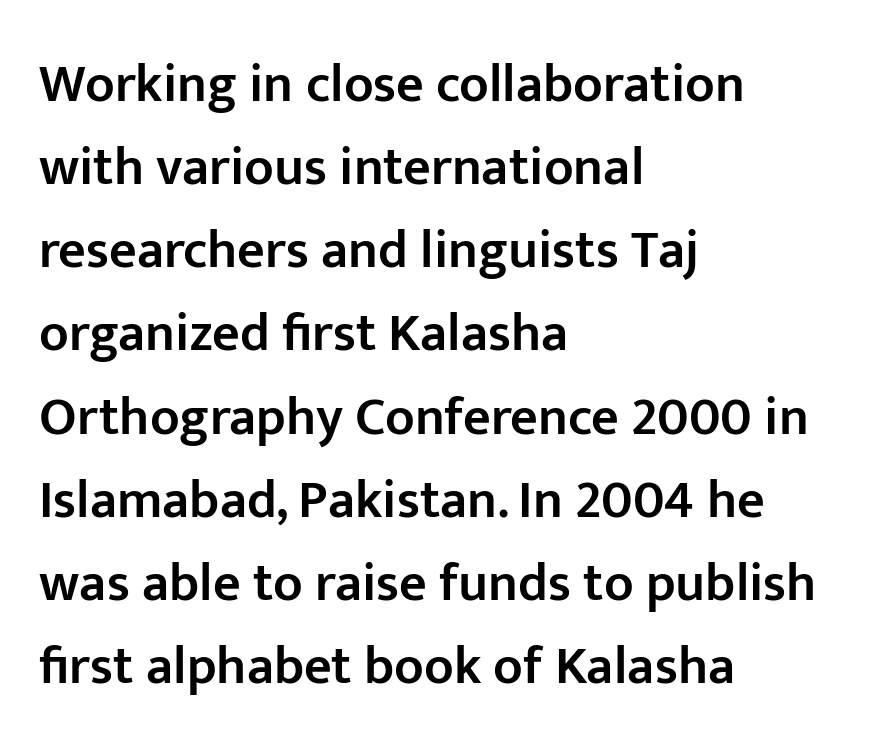
Q: Is the text bold? A: Semi-bold.
Q: Is the text italic (slanted)? A: No, it is upright.
Q: Is the typeface a serif or a sans-serif typeface? A: Sans-serif.
Q: Is the text underlined? A: No.
Q: How is the paragraph aligned? A: Left-aligned.
Q: Is the spacing between letters normal or unusually wide? A: Normal.
Q: Is the spacing between lines tight, normal or loose? A: Normal.
Q: Width (condensed, normal, or wide)? A: Normal.
Q: Stroke contrast? A: Low.
Q: x-height? A: Medium.
Q: Monospaced? A: No.
